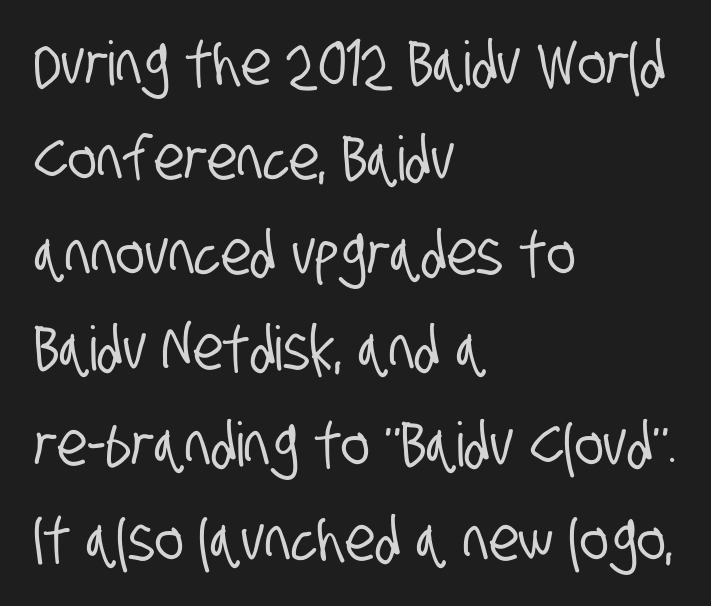
The image shows 61 px condensed sans-serif type; set left-aligned, normal line spacing (1.56x), normal letter spacing, not underlined; low stroke contrast and a large x-height.
